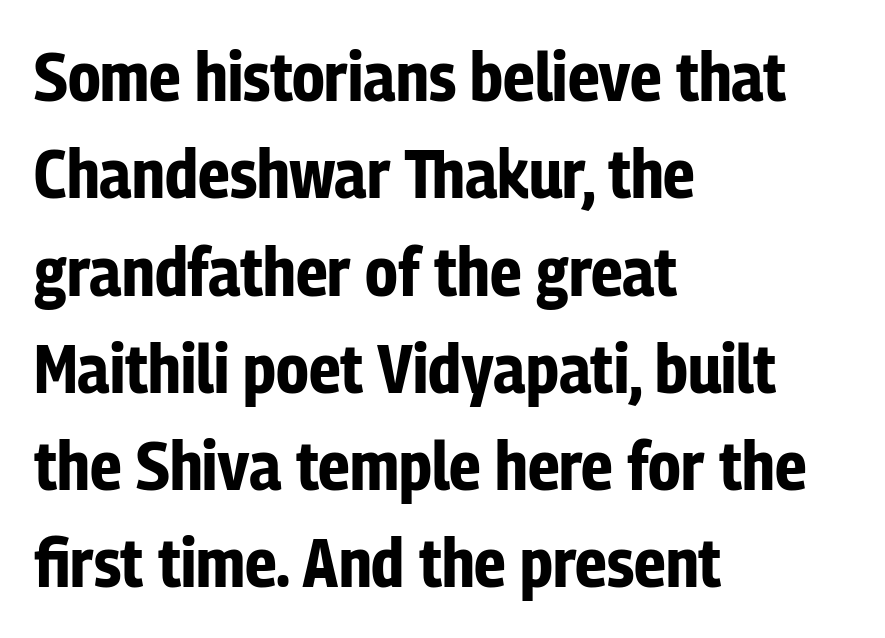
{"serif": "no", "italic": "no", "bold": "yes", "weight": "bold", "width": "condensed", "stroke_contrast": "low", "x_height": "medium", "monospaced": "no", "underline": "no", "align": "left", "line_spacing": "normal", "line_spacing_ratio": 1.41, "letter_spacing": "normal", "letter_spacing_em": 0.0, "glyph_px": 69}
